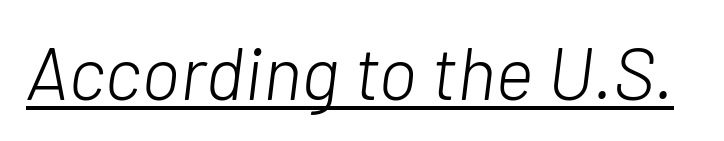
The image shows 74 px light type, italic (leaning right); set normal letter spacing, underlined; low stroke contrast and a medium x-height.
